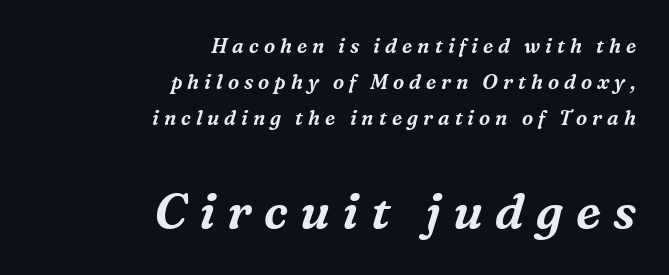
{"serif": "yes", "italic": "yes", "lean": "right", "slant_degrees": 16, "width": "normal", "stroke_contrast": "medium", "x_height": "medium", "monospaced": "no", "underline": "no", "align": "right", "line_spacing_ratio": 1.8, "letter_spacing": "wide", "letter_spacing_em": 0.25, "larger_block": "second", "size_ratio": 2.45, "glyph_px": 49}
